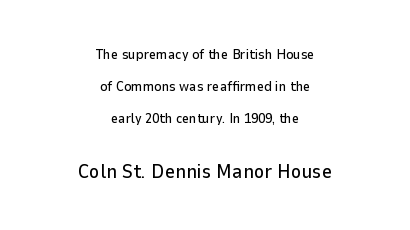
{"italic": "no", "underline": "no", "align": "center", "line_spacing": "loose", "line_spacing_ratio": 2.3, "letter_spacing": "normal", "letter_spacing_em": 0.0, "larger_block": "second", "size_ratio": 1.43, "glyph_px": 20}
